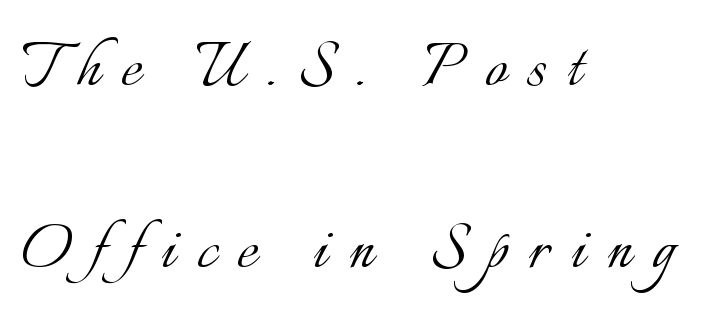
The rendering uses natural spacing where letterforms have individual widths. Tracking value appears strongly positive — letters spread wide. Weight: in the light-to-regular range.
